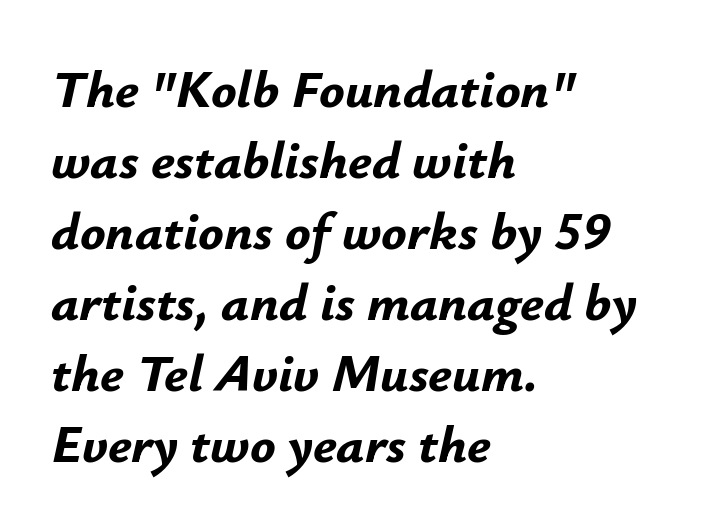
Q: Is the text bold? A: Yes.
Q: Is the text italic (slanted)? A: Yes, it leans right by about 12 degrees.
Q: Is the text underlined? A: No.
Q: How is the paragraph aligned? A: Left-aligned.
Q: Is the spacing between letters normal or unusually wide? A: Normal.
Q: Is the spacing between lines tight, normal or loose? A: Normal.
Q: Width (condensed, normal, or wide)? A: Normal.
Q: Stroke contrast? A: Low.
Q: x-height? A: Small.
Q: Monospaced? A: No.
